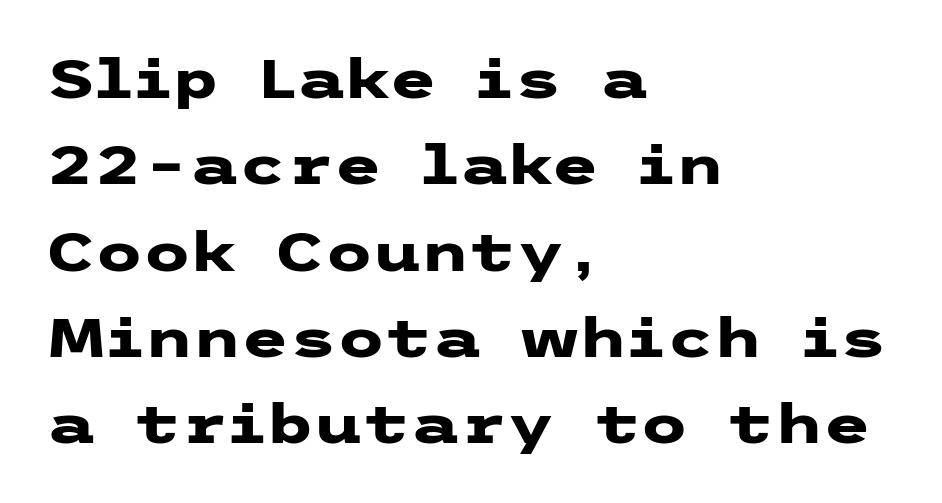
The image shows 55 px heavy, wide sans-serif type, upright; set left-aligned, normal line spacing (1.57x), normal letter spacing, not underlined; low stroke contrast and a medium x-height.
